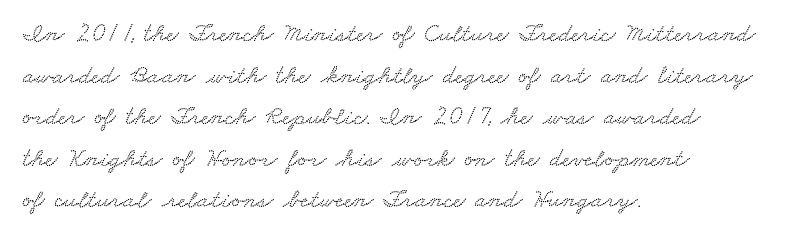
The image shows 26 px text type; set left-aligned, normal line spacing (1.6x), normal letter spacing, not underlined.
